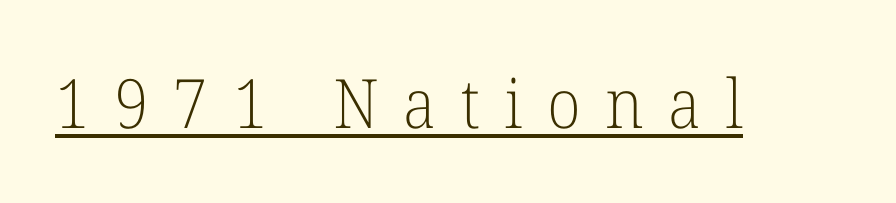
Letters have the restrained weight of plain body copy at most. Here the designer chose a conventional face with non-uniform glyph widths. Tracking value appears strongly positive — letters spread wide. This sample uses an upright cut, with every glyph sitting square on the baseline. Compared with undecorated copy, this sample adds a rule below the words. Note: serifs present on the glyphs.
